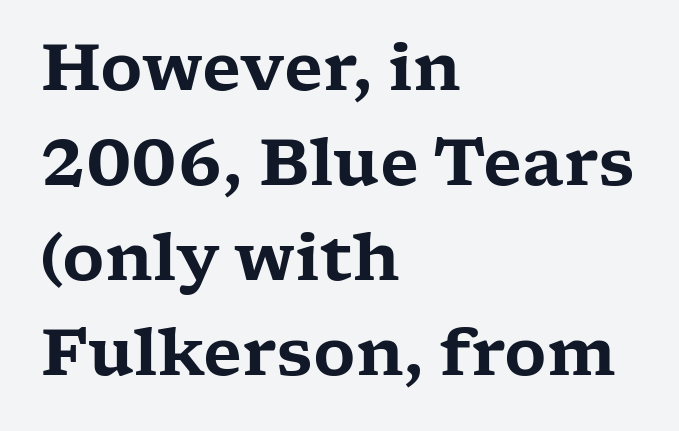
Look at the bottom of the vertical strokes: they flare into serifs here. Italic: no, the glyphs are upright roman. Each letter keeps its own natural width here, so spacing adapts to shape. Honestly, there is no underline to notice here at all. You could call the tracking neutral — neither tight nor loose.
